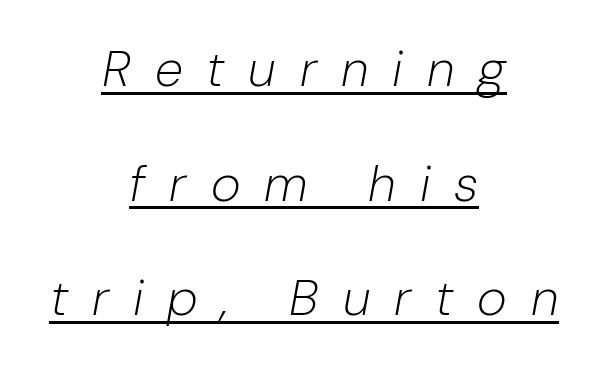
A centered setting, common on invitations and titles, is used for this passage. Honestly, the rows look like they've been pulled way apart. These glyphs show unthickened strokes, regular width or finer. The letterforms stand isolated, each surrounded by extra space. Each letter keeps its own natural width here, so spacing adapts to shape.
